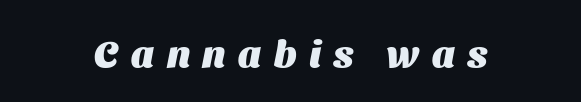
The image shows 38 px heavy sans-serif type; set centered, unusually wide letter spacing (+0.33 em), not underlined; medium stroke contrast and a medium x-height.
